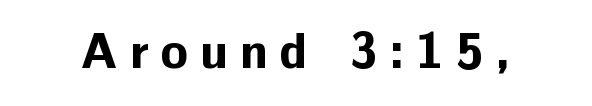
The image shows 50 px bold sans-serif type, upright; set unusually wide letter spacing (+0.24 em), not underlined; low stroke contrast and a medium x-height.
